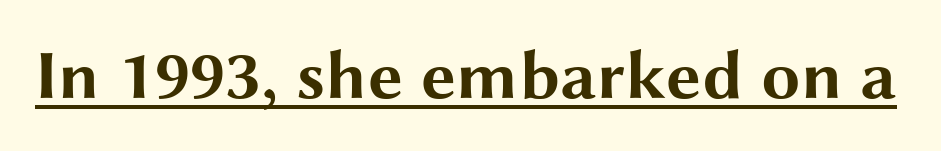
Q: Is the text bold? A: Yes.
Q: Is the text italic (slanted)? A: No, it is upright.
Q: Is the typeface a serif or a sans-serif typeface? A: Sans-serif.
Q: Is the text underlined? A: Yes.
Q: Is the spacing between letters normal or unusually wide? A: Normal.
Q: Width (condensed, normal, or wide)? A: Wide.
Q: Stroke contrast? A: Medium.
Q: x-height? A: Medium.
Q: Monospaced? A: No.
